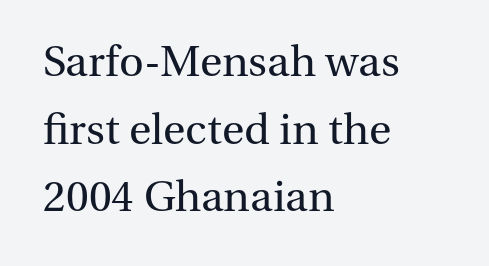
{"serif": "yes", "italic": "no", "bold": "no", "weight": "regular", "width": "normal", "stroke_contrast": "medium", "x_height": "medium", "monospaced": "no", "underline": "no", "align": "left", "line_spacing": "normal", "line_spacing_ratio": 1.57, "letter_spacing": "normal", "letter_spacing_em": 0.0, "glyph_px": 43}
